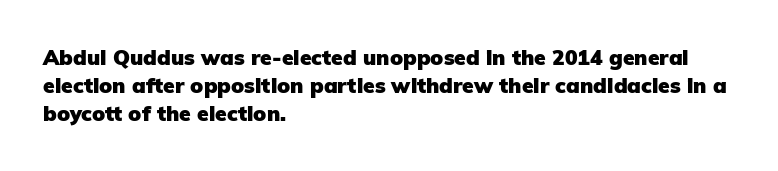
Anything drawn beneath the words? Only blank space. Evenly set lines give the paragraph a standard silhouette. In CSS terms this would be text-align: left. The font's upright variant was chosen for this text. Strokes here are thick enough to call this a true bold.
